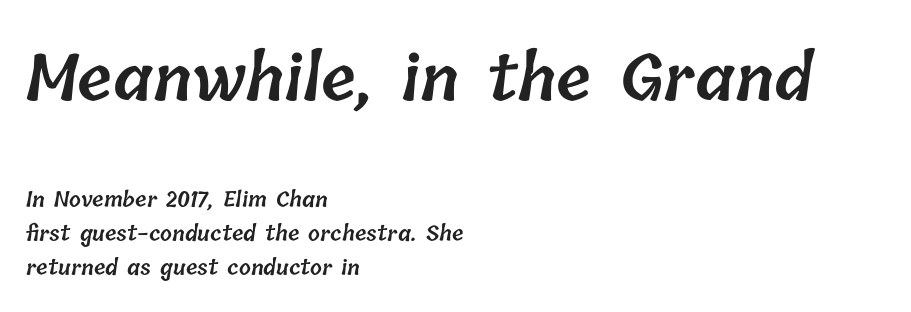
Short and long lines alike share a common starting point at left. Honestly, the letter spacing is just normal — you wouldn't notice it. Scale decreases going downward across the two blocks. Is the type bold? Partly — it's a semibold, heavier than regular but not fully bold. The rendering uses a moderate line-height, typical for paragraphs.
